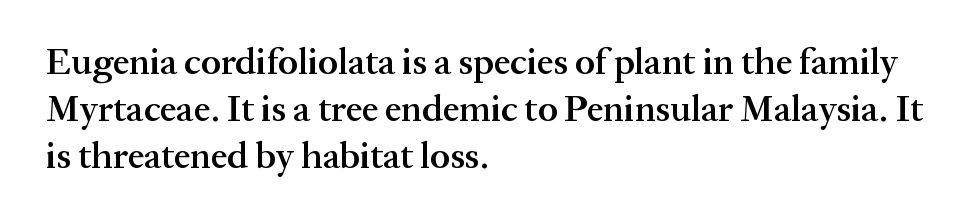
Varying glyph widths throughout — classic text-font behaviour. The space beneath each line is pristine and unruled. The line-height multiplier appears to be the usual default. The font family rendered here belongs to the serif group.
